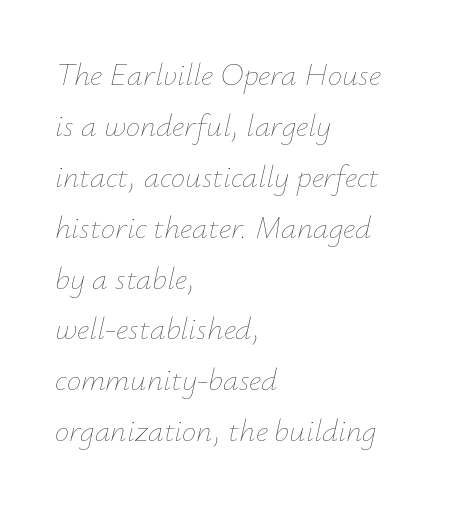
The image shows 32 px thin type, italic (leaning right); set left-aligned, normal line spacing (1.59x), normal letter spacing, not underlined; low stroke contrast and a small x-height.
